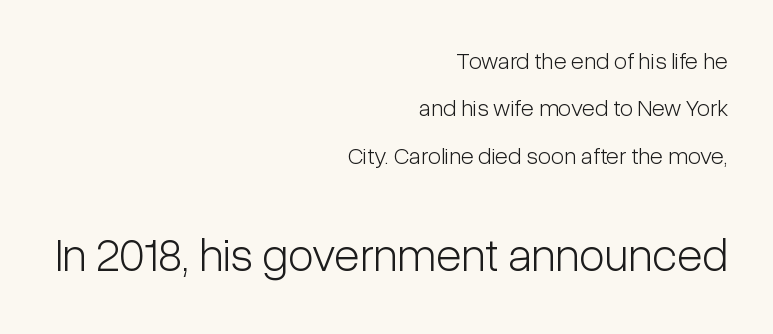
The image shows 47 px light, condensed sans-serif type, upright; set right-aligned, loose line spacing (1.97x), normal letter spacing, not underlined; the second (bottom) block is 1.96x larger; low stroke contrast and a medium x-height.
